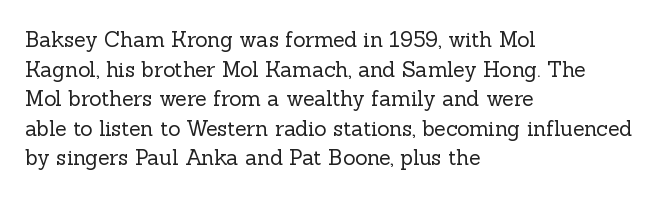
{"italic": "no", "bold": "no", "underline": "no", "align": "left", "line_spacing": "normal", "line_spacing_ratio": 1.41, "letter_spacing": "normal", "letter_spacing_em": 0.0, "glyph_px": 21}
